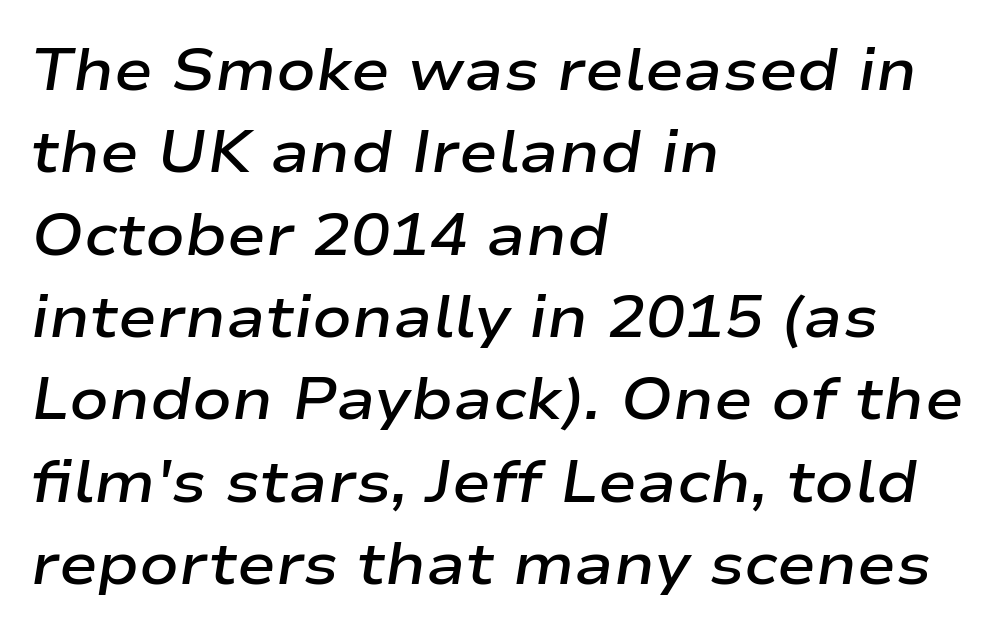
A somewhat darkened texture: the type is semibold rather than bold. The passage shown is typed in a proportional face where columns would drift. The tracking reads as untouched default to a designer's eye. The block of text has a typical density, with ordinary space between rows. Bare-footed words on every line. Yep, that's italic — everything's leaning.
